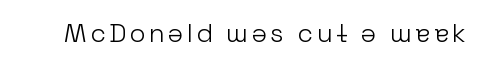
The image shows 26 px text type, upright; set not underlined.
